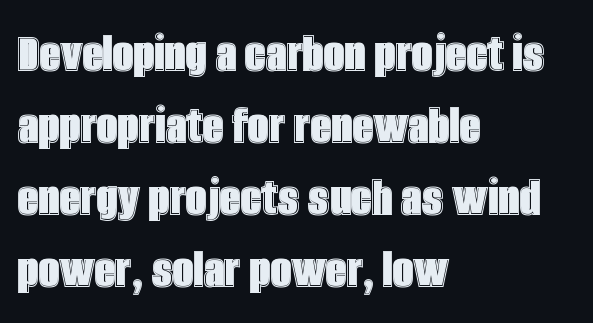
The image shows 58 px condensed type, upright; set left-aligned, line spacing 1.24x, normal letter spacing, not underlined; a large x-height.
